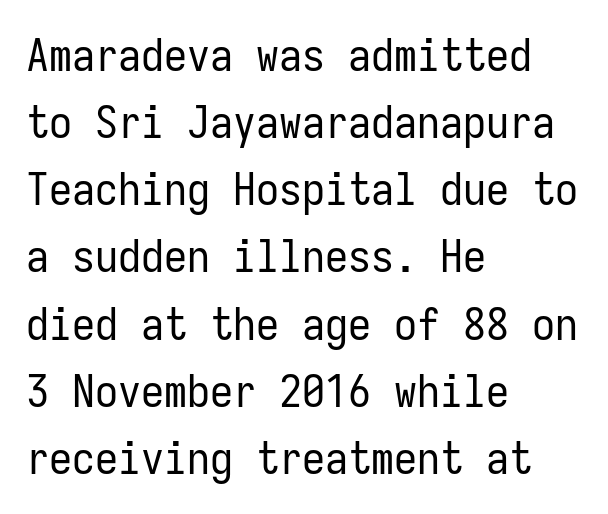
Q: Is the text bold? A: No.
Q: Is the text italic (slanted)? A: No, it is upright.
Q: Is the typeface a serif or a sans-serif typeface? A: Sans-serif.
Q: Is the text underlined? A: No.
Q: How is the paragraph aligned? A: Left-aligned.
Q: Is the spacing between letters normal or unusually wide? A: Normal.
Q: Is the spacing between lines tight, normal or loose? A: Normal.
Q: Width (condensed, normal, or wide)? A: Condensed.
Q: Stroke contrast? A: Low.
Q: x-height? A: Medium.
Q: Monospaced? A: Yes.
